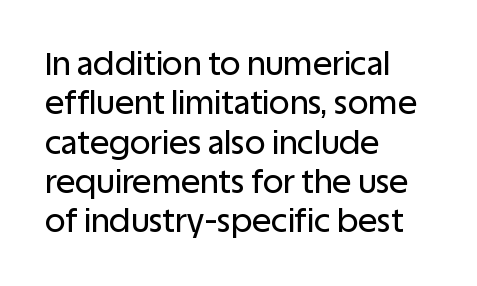
The image shows 32 px sans-serif type, upright; set left-aligned, line spacing 1.23x, normal letter spacing, not underlined; low stroke contrast and a large x-height.
